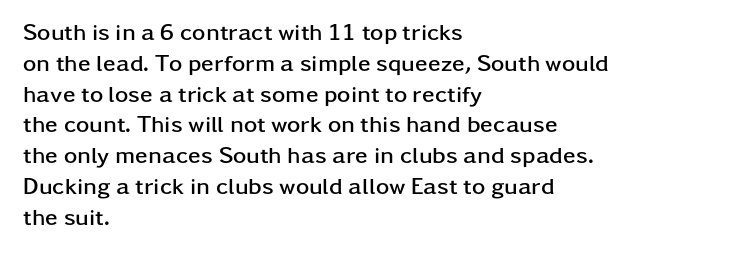
Q: Is the text bold? A: Yes.
Q: Is the text italic (slanted)? A: No, it is upright.
Q: Is the text underlined? A: No.
Q: How is the paragraph aligned? A: Left-aligned.
Q: Is the spacing between letters normal or unusually wide? A: Normal.
Q: Is the spacing between lines tight, normal or loose? A: Normal.
